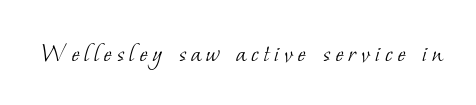
Q: Is the text bold? A: No.
Q: Is the typeface a serif or a sans-serif typeface? A: Serif.
Q: Is the text underlined? A: No.
Q: Width (condensed, normal, or wide)? A: Normal.
Q: Stroke contrast? A: Low.
Q: x-height? A: Small.
Q: Monospaced? A: No.
